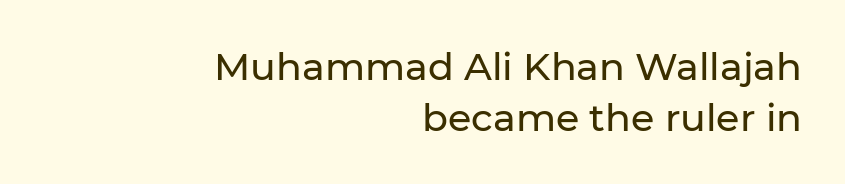
The image shows 38 px sans-serif type, upright; set right-aligned, normal line spacing (1.33x), normal letter spacing, not underlined; low stroke contrast and a medium x-height.
